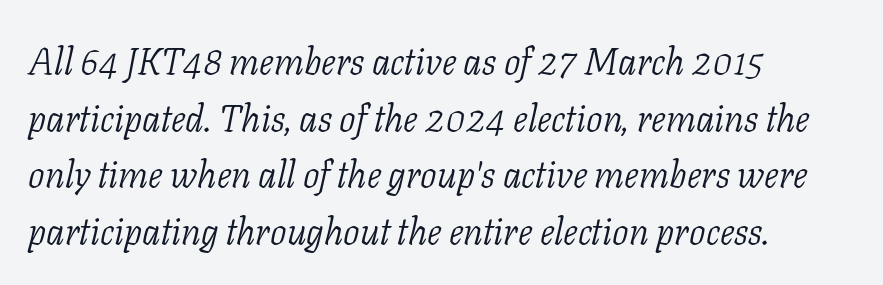
{"serif": "yes", "italic": "yes", "lean": "right", "slant_degrees": 11, "bold": "no", "weight": "light", "width": "normal", "stroke_contrast": "low", "x_height": "medium", "monospaced": "no", "underline": "no", "align": "left", "line_spacing": "normal", "line_spacing_ratio": 1.53, "letter_spacing": "normal", "letter_spacing_em": 0.0, "glyph_px": 37}
